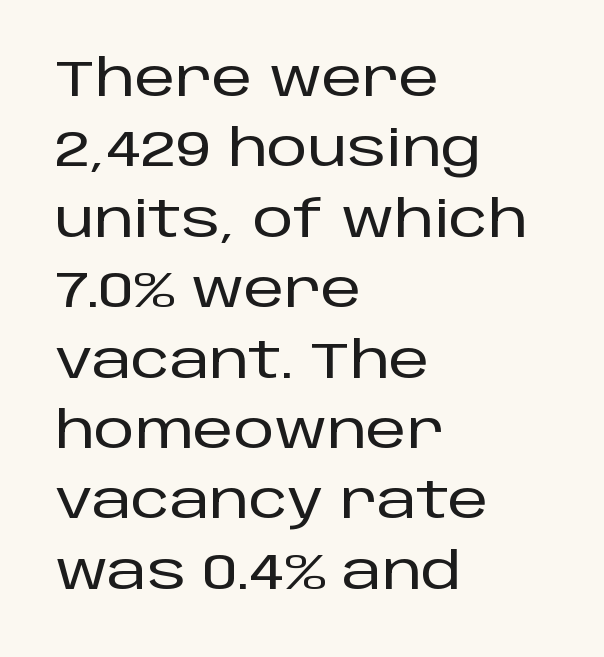
Rendered with straight, roman letterforms. The strip under each line holds only bare page. The rag falls on the right side of this text block. This is sans-serif lettering, the kind often seen on screens and signage. Each letter keeps its own natural width here, so spacing adapts to shape. Glyph-to-glyph distance matches everyday printed text.
